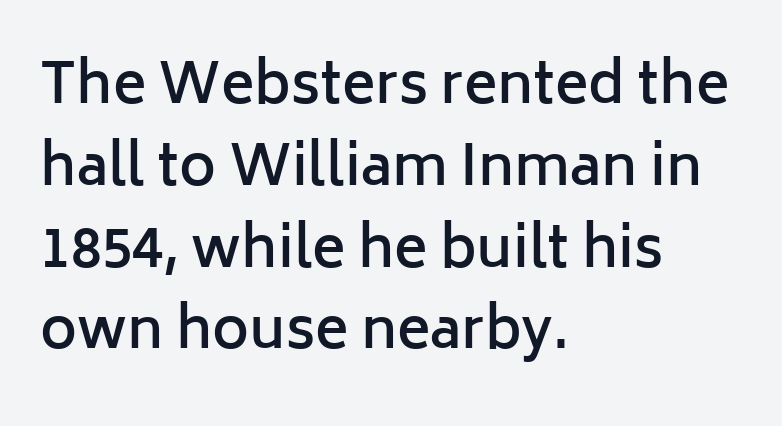
{"serif": "no", "italic": "no", "bold": "semi", "weight": "semibold", "width": "normal", "stroke_contrast": "low", "x_height": "medium", "monospaced": "no", "underline": "no", "align": "left", "line_spacing": "normal", "line_spacing_ratio": 1.46, "letter_spacing": "normal", "letter_spacing_em": 0.0, "glyph_px": 56}
